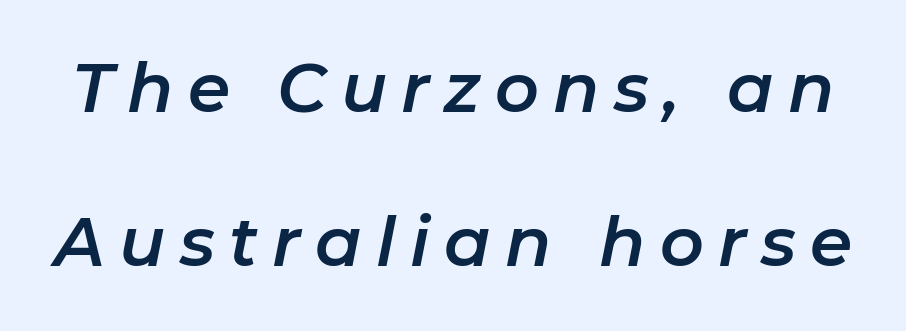
Q: Is the text italic (slanted)? A: Yes, it leans right by about 11 degrees.
Q: Is the text underlined? A: No.
Q: Is the spacing between letters normal or unusually wide? A: Unusually wide.
Q: Is the spacing between lines tight, normal or loose? A: Loose.
Q: Width (condensed, normal, or wide)? A: Normal.
Q: Stroke contrast? A: Low.
Q: x-height? A: Medium.
Q: Monospaced? A: No.
